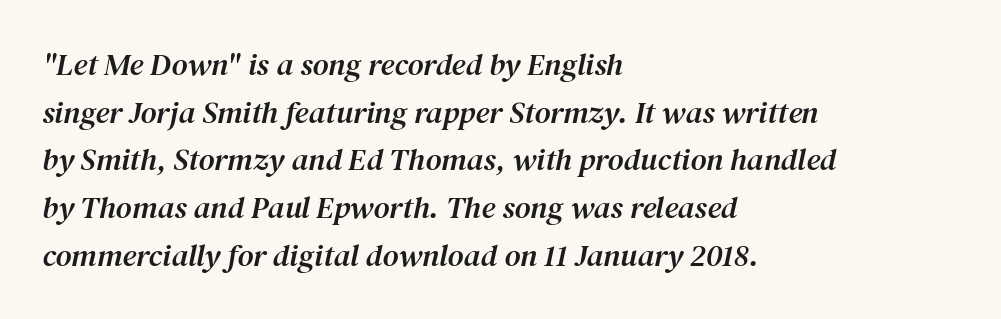
Compared with ordinary roman type, these characters are visibly tilted. Spacing verdict: proportional, widths tailored to each character. Only glyphs here, with clear space below each row. Layout note: lines flush left. The letterforms sit shoulder to shoulder at normal distance.
